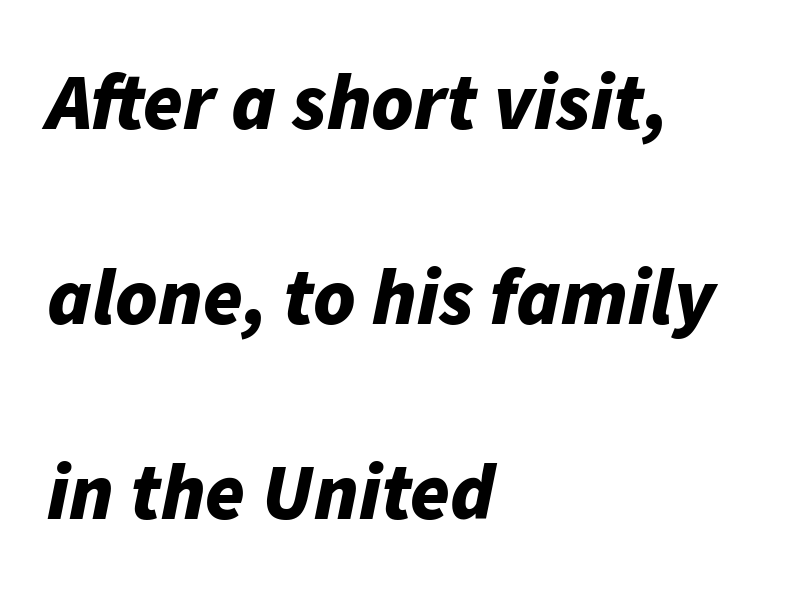
Here the designer chose a conventional face with non-uniform glyph widths. One-word summary of the alignment: left. This rendering features lettering with no underline. Is the type slanted? Yes — the strokes lean at a clear angle. Here the glyphs are tracked normally, forming tight word shapes. The block of text is sparse from top to bottom, with ample space between rows.
